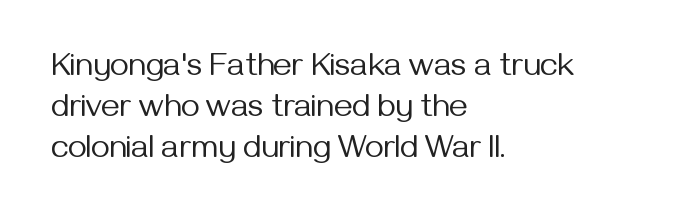
The image shows 32 px regular-weight sans-serif type, upright; set left-aligned, normal line spacing (1.28x), normal letter spacing, not underlined; medium stroke contrast and a medium x-height.
